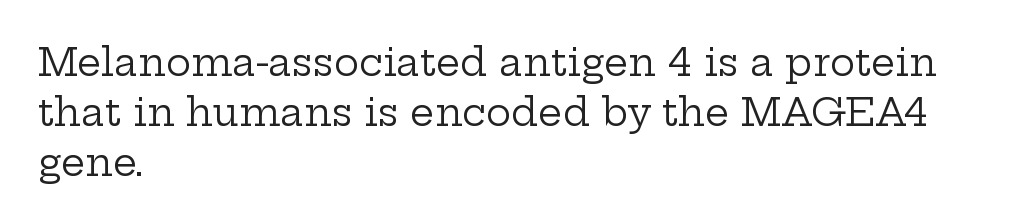
The image shows 38 px regular-weight, wide serif type, upright; set left-aligned, normal line spacing (1.31x), normal letter spacing, not underlined; low stroke contrast and a medium x-height.
